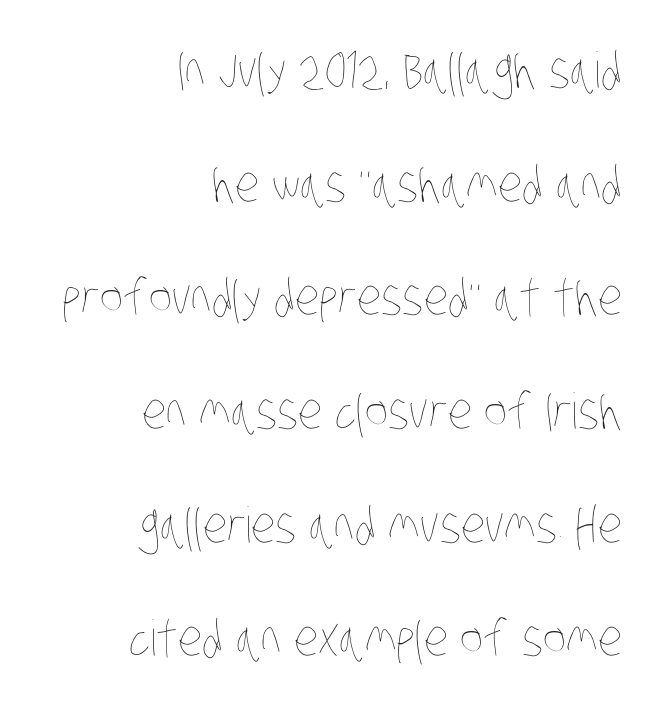
Notice the wide empty band between every row — that's loose leading. There is no visible air inserted between adjacent glyphs. Compared with a flush-left layout, this one pins lines to the opposite, right side. Just letters on the line, the space beneath them empty. Stems and bowls with no extra thickness — not bold. The face used here is proportionally spaced, like ordinary book or web type.
